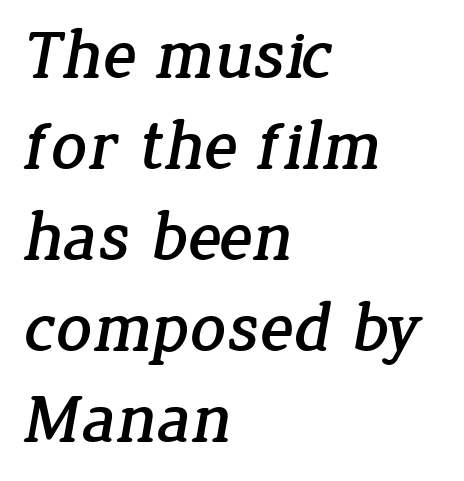
{"serif": "yes", "width": "normal", "stroke_contrast": "low", "x_height": "medium", "monospaced": "no", "underline": "no", "align": "left", "line_spacing": "normal", "line_spacing_ratio": 1.3, "letter_spacing": "normal", "letter_spacing_em": 0.0, "glyph_px": 70}
